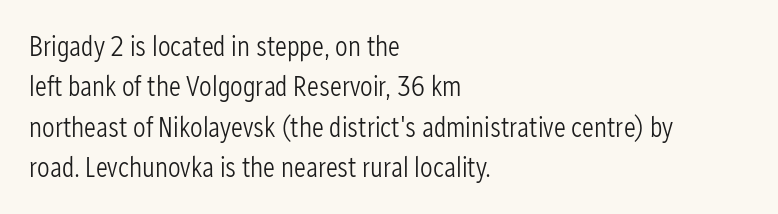
The image shows 28 px light, condensed sans-serif type, upright; set left-aligned, normal line spacing (1.44x), normal letter spacing, not underlined; low stroke contrast and a medium x-height.
